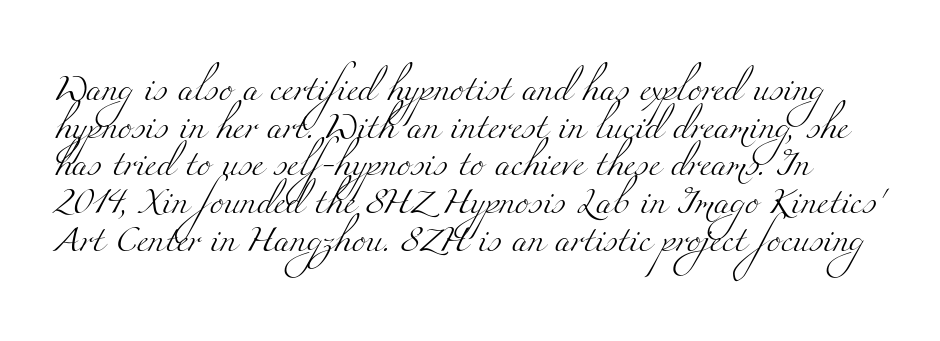
{"bold": "no", "underline": "no", "line_spacing": "normal", "line_spacing_ratio": 1.45, "letter_spacing": "normal", "letter_spacing_em": 0.0, "glyph_px": 26}
